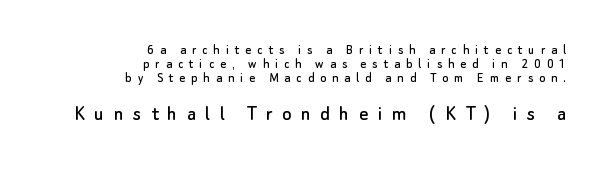
Q: Is the text italic (slanted)? A: No, it is upright.
Q: Is the text underlined? A: No.
Q: How is the paragraph aligned? A: Right-aligned.
Q: Is the spacing between letters normal or unusually wide? A: Unusually wide.
Q: Is the spacing between lines tight, normal or loose? A: Tight.
Q: Which block of text is set in a larger size, the first (top) or the second (bottom)? A: The second (bottom) one.
